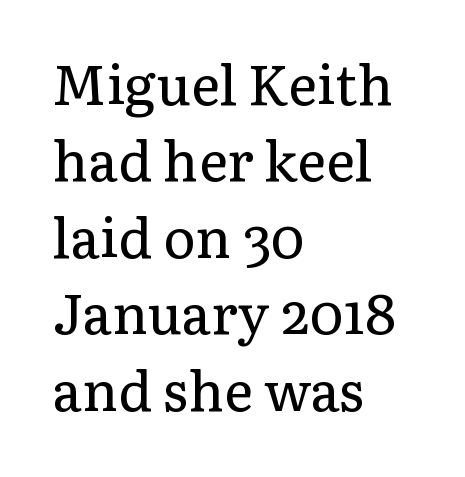
The image shows 55 px regular-weight serif type, upright; set left-aligned, normal line spacing (1.39x), normal letter spacing, not underlined; low stroke contrast and a medium x-height.
